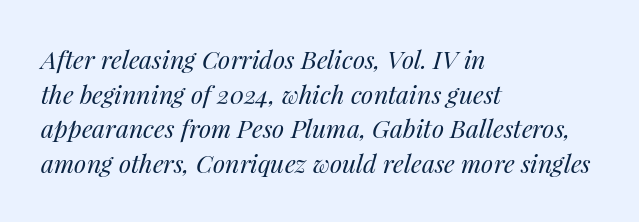
Q: Is the text bold? A: No.
Q: Is the text italic (slanted)? A: Yes, it leans right by about 14 degrees.
Q: Is the text underlined? A: No.
Q: How is the paragraph aligned? A: Left-aligned.
Q: Is the spacing between letters normal or unusually wide? A: Normal.
Q: Is the spacing between lines tight, normal or loose? A: Normal.
